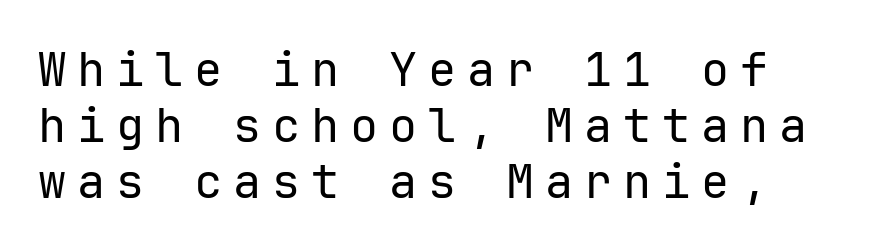
Q: Is the text bold? A: No.
Q: Is the text italic (slanted)? A: No, it is upright.
Q: Is the typeface a serif or a sans-serif typeface? A: Sans-serif.
Q: Is the text underlined? A: No.
Q: How is the paragraph aligned? A: Left-aligned.
Q: Is the spacing between letters normal or unusually wide? A: Unusually wide.
Q: Width (condensed, normal, or wide)? A: Normal.
Q: Stroke contrast? A: Low.
Q: x-height? A: Medium.
Q: Monospaced? A: Yes.
